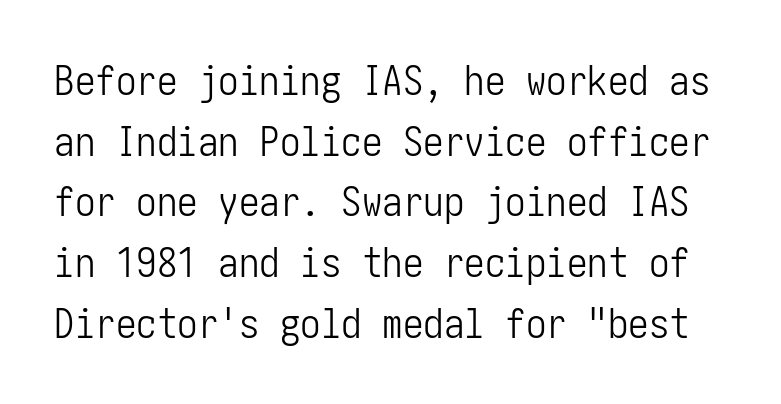
The image shows 41 px light, condensed sans-serif type, upright; set normal line spacing (1.48x), normal letter spacing, not underlined; low stroke contrast and a medium x-height.
